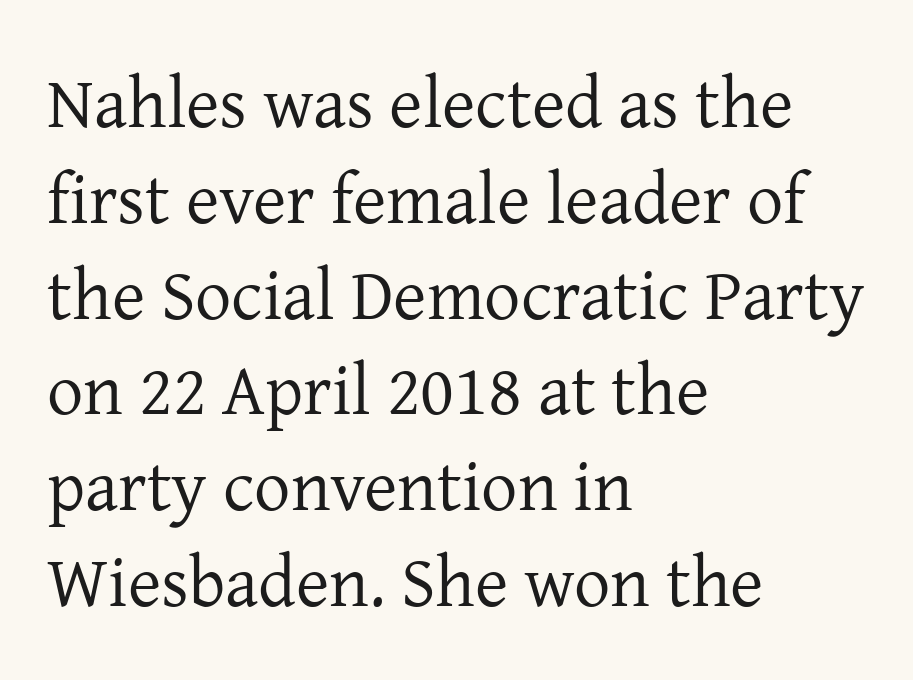
Notice how descenders clear the ascenders below comfortably — that's standard leading. Is this a sans? No — the strokes have serifs. Words appear dense and cohesive because spacing is normal. The gap between lines stays unmarked. Quick note: not italic, upright.
